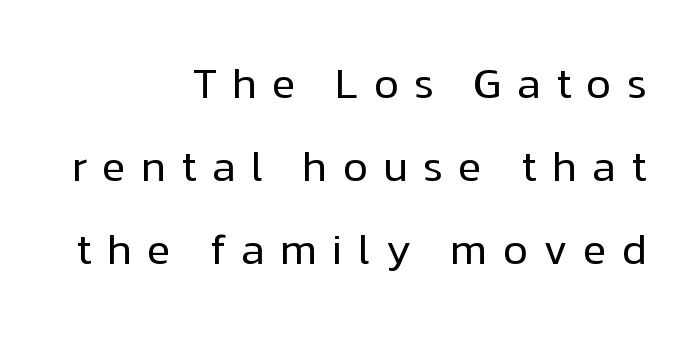
{"serif": "no", "italic": "no", "bold": "no", "weight": "regular", "width": "normal", "stroke_contrast": "low", "x_height": "medium", "monospaced": "no", "underline": "no", "align": "right", "line_spacing": "loose", "line_spacing_ratio": 1.93, "letter_spacing": "wide", "letter_spacing_em": 0.35, "glyph_px": 43}
